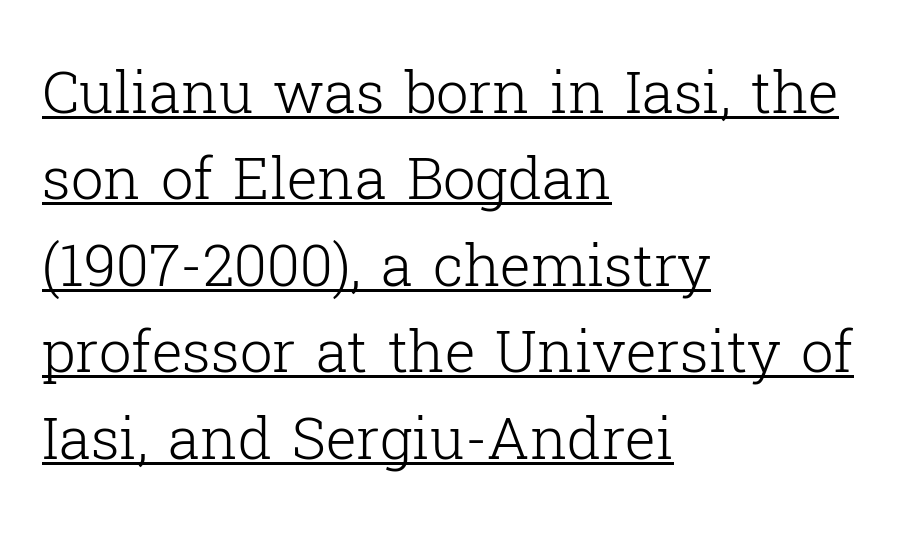
You could call the tracking neutral — neither tight nor loose. These lines are rendered in a variable-pitch font. These lines are set flush left with a ragged right edge. Regular leading. Stroke mass is kept to a normal reading level or below. Underlined type.
